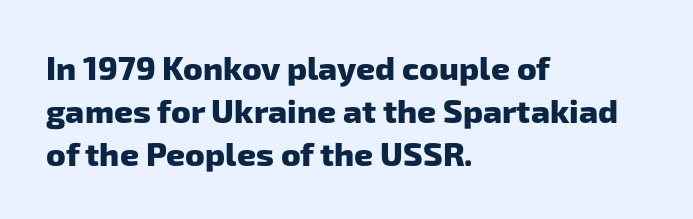
Q: Is the text bold? A: Yes.
Q: Is the typeface a serif or a sans-serif typeface? A: Sans-serif.
Q: Is the text underlined? A: No.
Q: How is the paragraph aligned? A: Left-aligned.
Q: Is the spacing between letters normal or unusually wide? A: Normal.
Q: Is the spacing between lines tight, normal or loose? A: Normal.
Q: Width (condensed, normal, or wide)? A: Normal.
Q: Stroke contrast? A: Low.
Q: x-height? A: Medium.
Q: Monospaced? A: No.
